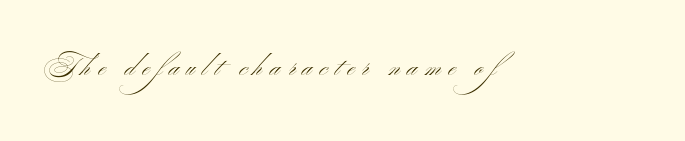
No chunkiness to these letters — they're not bold. The area under the type is left untouched. Tracking here is generous; glyphs stand well apart from one another.
